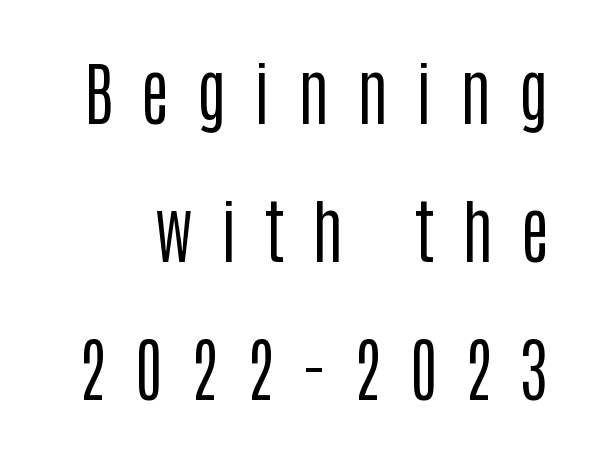
The image shows 70 px regular-weight, condensed sans-serif type, upright; set loose line spacing (1.97x), unusually wide letter spacing (+0.39 em), not underlined; low stroke contrast and a large x-height.
